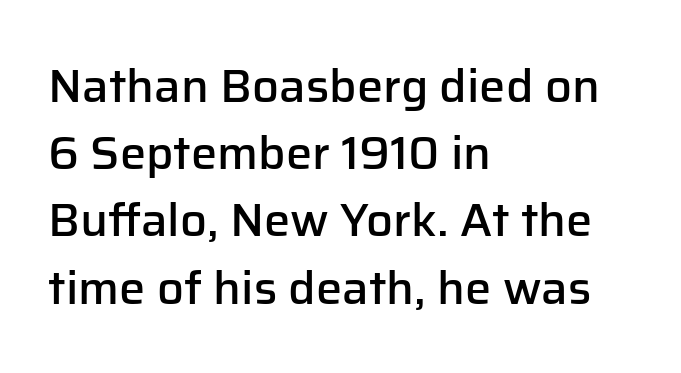
Beneath every word, the page is bare. These lines carry some extra weight — a demibold, not a full bold. In terms of letterspacing, this is plain default setting. What kind of face is this? One without serifs — a sans.
